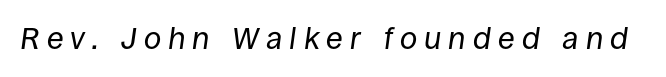
On a weight scale, this lands at 450 or below. The tracking jumps out immediately: characters are airy and widely separated. This is oblique type, the kind used for emphasis or titles. The face used here is proportionally spaced, like ordinary book or web type.
